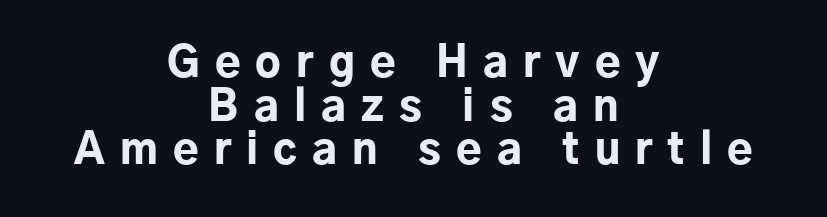
{"serif": "no", "italic": "no", "bold": "yes", "weight": "bold", "width": "normal", "stroke_contrast": "low", "x_height": "medium", "monospaced": "no", "underline": "no", "align": "center", "line_spacing": "tight", "line_spacing_ratio": 1.04, "letter_spacing": "wide", "letter_spacing_em": 0.36, "glyph_px": 42}
